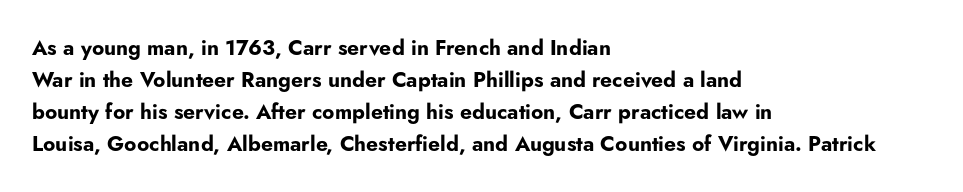
Q: Is the text bold? A: Yes.
Q: Is the text italic (slanted)? A: No, it is upright.
Q: Is the text underlined? A: No.
Q: How is the paragraph aligned? A: Left-aligned.
Q: Is the spacing between letters normal or unusually wide? A: Normal.
Q: Is the spacing between lines tight, normal or loose? A: Normal.
